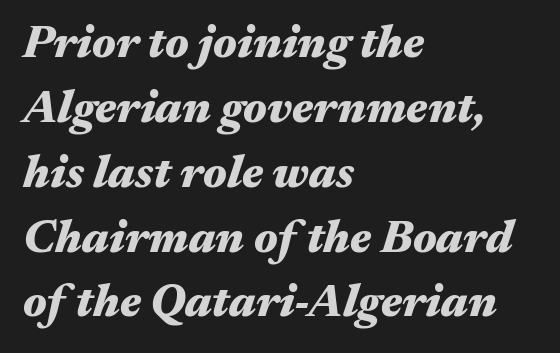
Q: Is the text bold? A: Yes.
Q: Is the text italic (slanted)? A: Yes, it leans right by about 17 degrees.
Q: Is the text underlined? A: No.
Q: How is the paragraph aligned? A: Left-aligned.
Q: Is the spacing between letters normal or unusually wide? A: Normal.
Q: Is the spacing between lines tight, normal or loose? A: Normal.
Q: Width (condensed, normal, or wide)? A: Wide.
Q: Stroke contrast? A: Medium.
Q: x-height? A: Medium.
Q: Monospaced? A: No.
